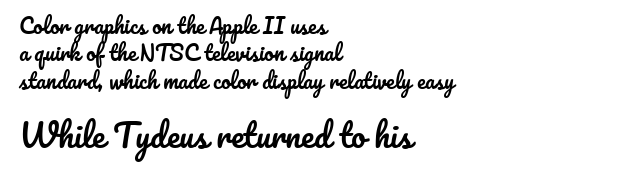
Q: Is the text italic (slanted)? A: Yes.
Q: Is the text underlined? A: No.
Q: How is the paragraph aligned? A: Left-aligned.
Q: Is the spacing between letters normal or unusually wide? A: Normal.
Q: Is the spacing between lines tight, normal or loose? A: Normal.
Q: Which block of text is set in a larger size, the first (top) or the second (bottom)? A: The second (bottom) one.
Q: Width (condensed, normal, or wide)? A: Normal.
Q: Stroke contrast? A: Low.
Q: x-height? A: Small.
Q: Monospaced? A: No.
